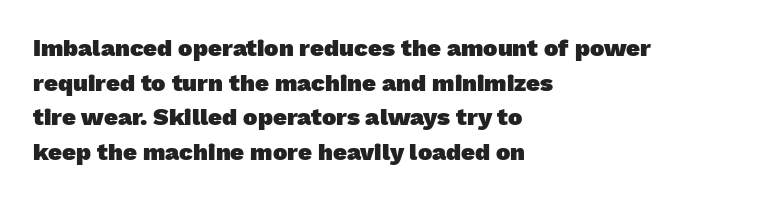
{"bold": "yes", "underline": "no", "align": "left", "line_spacing": "normal", "line_spacing_ratio": 1.44, "letter_spacing": "normal", "letter_spacing_em": 0.0, "glyph_px": 24}
